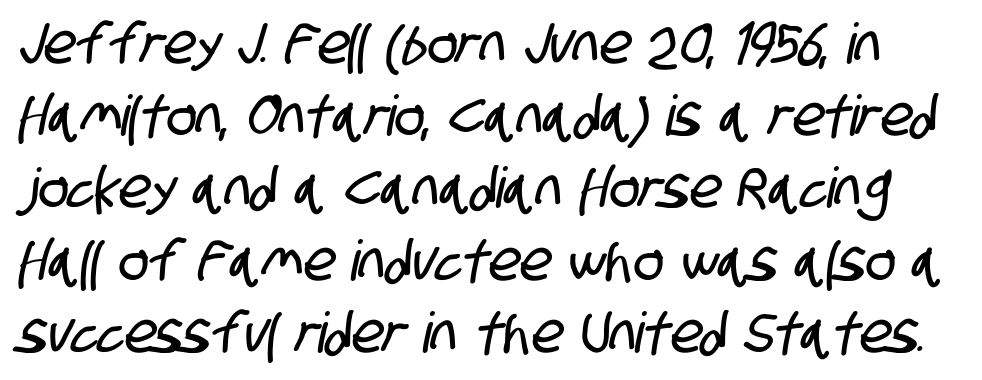
The image shows 56 px condensed sans-serif type; set normal line spacing (1.29x), normal letter spacing, not underlined; low stroke contrast and a large x-height.
